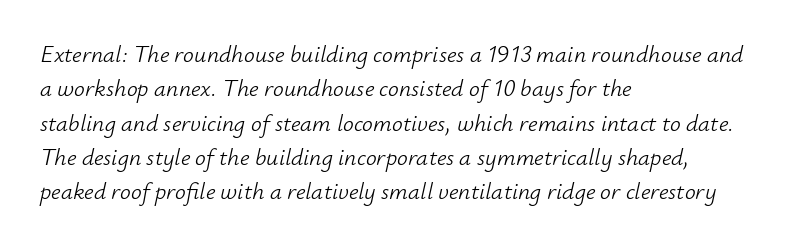
Q: Is the text bold? A: No.
Q: Is the text italic (slanted)? A: Yes, it leans right by about 12 degrees.
Q: Is the text underlined? A: No.
Q: How is the paragraph aligned? A: Left-aligned.
Q: Is the spacing between letters normal or unusually wide? A: Normal.
Q: Is the spacing between lines tight, normal or loose? A: Normal.
